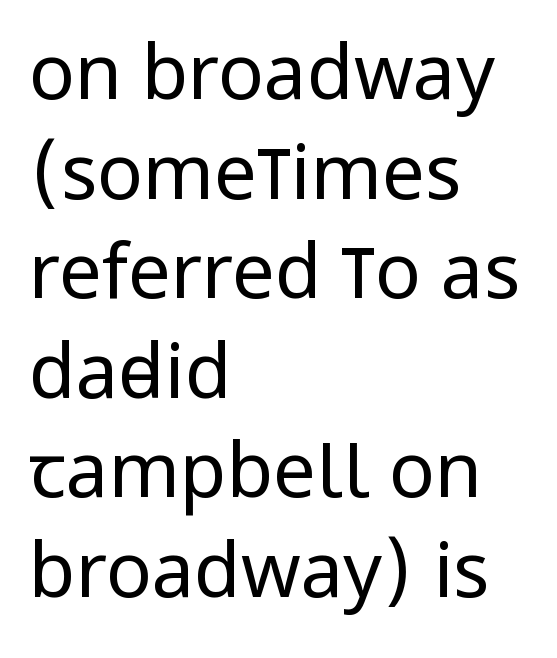
{"serif": "no", "italic": "no", "bold": "no", "weight": "regular", "width": "condensed", "stroke_contrast": "low", "x_height": "large", "monospaced": "no", "underline": "no", "align": "left", "line_spacing": "normal", "line_spacing_ratio": 1.31, "letter_spacing": "normal", "letter_spacing_em": 0.0, "glyph_px": 76}
